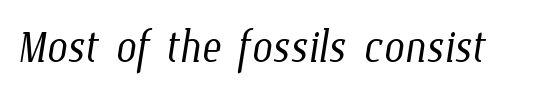
The image shows 59 px light, condensed type; set normal letter spacing, not underlined; low stroke contrast and a medium x-height.
